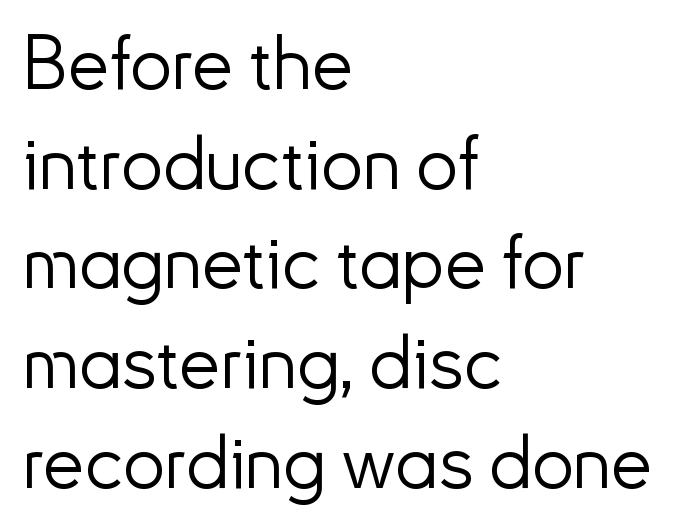
Q: Is the text bold? A: No.
Q: Is the text italic (slanted)? A: No, it is upright.
Q: Is the typeface a serif or a sans-serif typeface? A: Sans-serif.
Q: Is the text underlined? A: No.
Q: How is the paragraph aligned? A: Left-aligned.
Q: Is the spacing between letters normal or unusually wide? A: Normal.
Q: Is the spacing between lines tight, normal or loose? A: Normal.
Q: Width (condensed, normal, or wide)? A: Normal.
Q: Stroke contrast? A: Low.
Q: x-height? A: Small.
Q: Monospaced? A: No.
